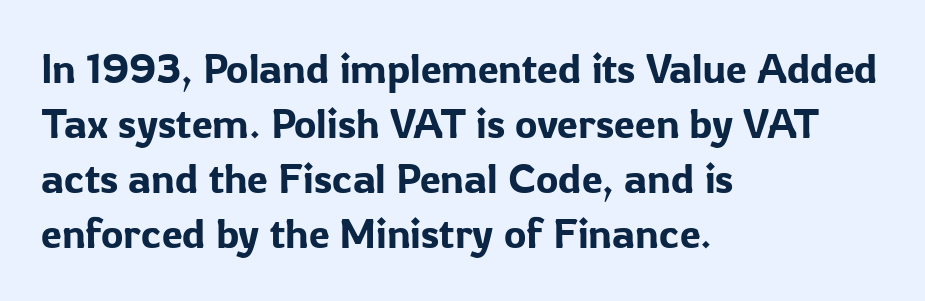
Q: Is the text italic (slanted)? A: No, it is upright.
Q: Is the typeface a serif or a sans-serif typeface? A: Sans-serif.
Q: Is the text underlined? A: No.
Q: How is the paragraph aligned? A: Left-aligned.
Q: Is the spacing between letters normal or unusually wide? A: Normal.
Q: Is the spacing between lines tight, normal or loose? A: Normal.
Q: Width (condensed, normal, or wide)? A: Normal.
Q: Stroke contrast? A: Low.
Q: x-height? A: Medium.
Q: Monospaced? A: No.
